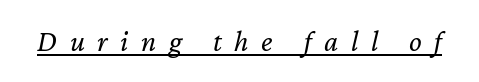
{"italic": "yes", "lean": "right", "slant_degrees": 12, "bold": "no", "weight": "regular", "width": "normal", "stroke_contrast": "low", "x_height": "medium", "monospaced": "no", "underline": "yes", "letter_spacing": "wide", "letter_spacing_em": 0.42, "glyph_px": 30}
